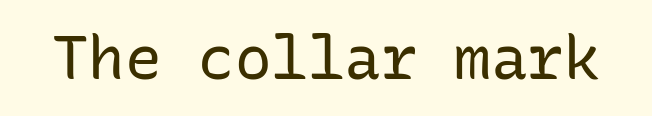
The gaps between neighbouring characters are ordinary and unremarkable. Unlike italic type, these characters show no tilt at all. Glance below the letters and you will spot only blank space. Type style note: lacks serifs. The passage shown is typed in a monospace face where columns stay perfectly aligned. Nothing heavy about these letters — not bold at all.
